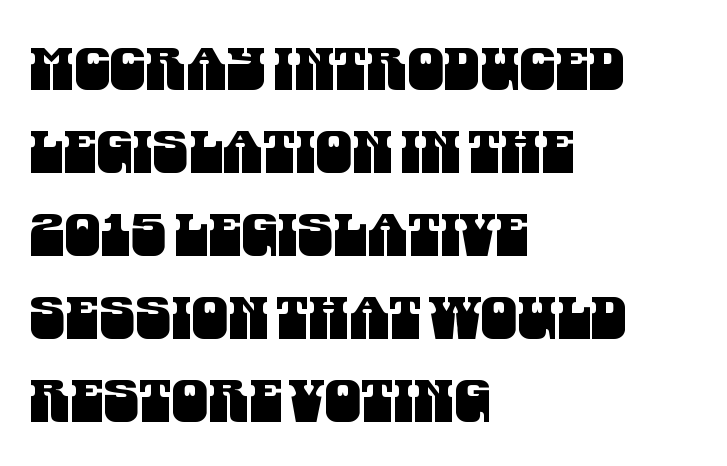
Looks like regular typesetting: each glyph gets only the width it needs. Honestly, the row spacing looks completely unremarkable. You can tell from the bare stems that sans-serif type was used. The space directly below the letters is spotless. In CSS terms this would be text-align: left. Default kerning and tracking; the words read as compact shapes.
